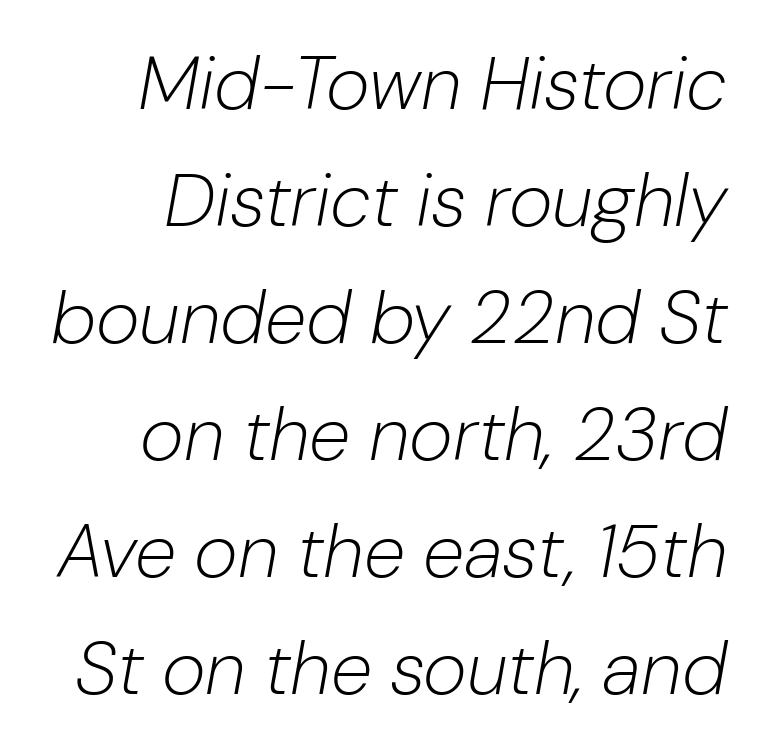
A typesetter would call this proportional, since set widths differ per character. Short and long lines alike share a common ending point at right. Nothing heavy about these letters — not bold at all. Default kerning and tracking; the words read as compact shapes. Notice how the stems are inclined rather than vertical — that's the hallmark of italics.
